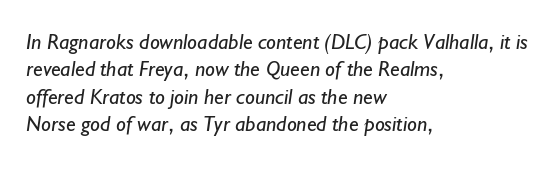
Q: Is the text bold? A: No.
Q: Is the text underlined? A: No.
Q: How is the paragraph aligned? A: Left-aligned.
Q: Is the spacing between letters normal or unusually wide? A: Normal.
